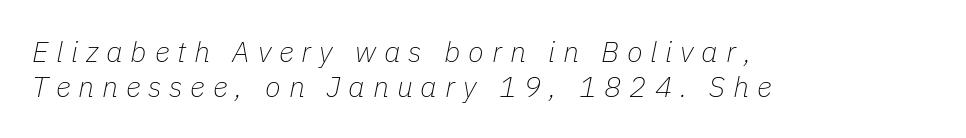
Vertical stems look standard width or narrower in stroke. Words appear elongated and porous because spacing is wide. The letters advance in unequal steps, a hallmark of proportional type. The text block is weighted toward the left margin, trailing off unevenly rightward. Slant detected: the letters are inclined. Underlining? Definitely not there.
